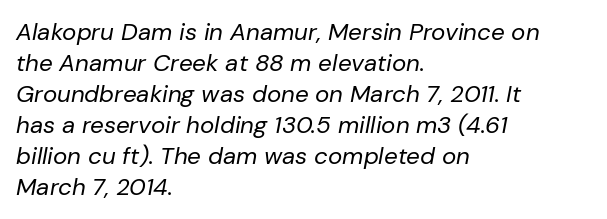
Where is the straight margin? On the left. This sample uses plain, unmodified letter spacing. Normally led — the rows are evenly, conventionally spaced. Ink coverage per letter is moderate at most.
